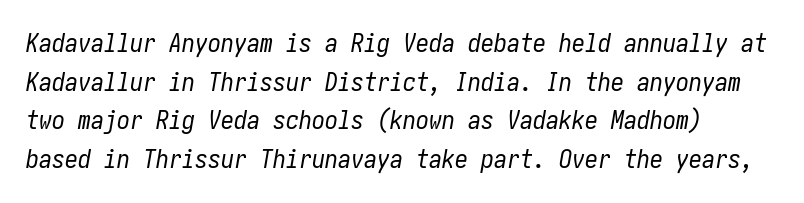
The image shows 26 px text type, italic (leaning right); set left-aligned, normal line spacing (1.49x), normal letter spacing, not underlined.
